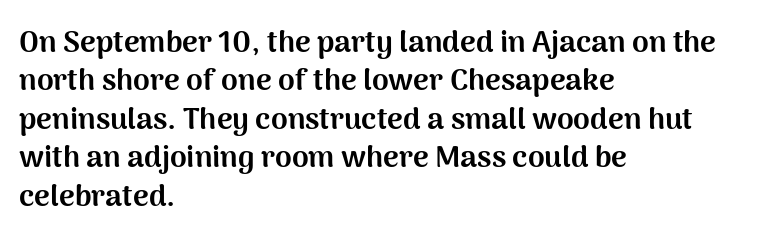
Q: Is the text bold? A: Yes.
Q: Is the text italic (slanted)? A: No, it is upright.
Q: Is the typeface a serif or a sans-serif typeface? A: Sans-serif.
Q: Is the text underlined? A: No.
Q: How is the paragraph aligned? A: Left-aligned.
Q: Is the spacing between letters normal or unusually wide? A: Normal.
Q: Is the spacing between lines tight, normal or loose? A: Normal.
Q: Width (condensed, normal, or wide)? A: Normal.
Q: Stroke contrast? A: Medium.
Q: x-height? A: Medium.
Q: Monospaced? A: No.
